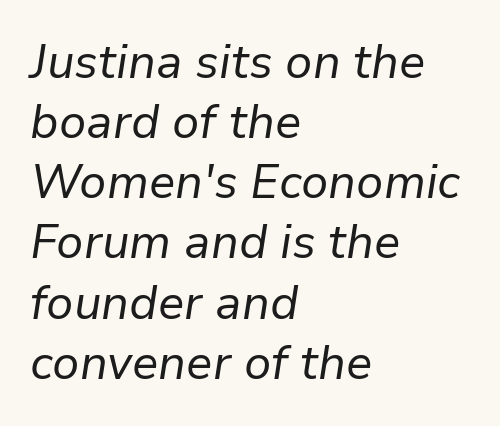
{"italic": "yes", "lean": "right", "slant_degrees": 9, "bold": "no", "weight": "regular", "width": "normal", "stroke_contrast": "low", "x_height": "medium", "monospaced": "no", "underline": "no", "align": "left", "line_spacing": "normal", "line_spacing_ratio": 1.28, "letter_spacing": "normal", "letter_spacing_em": 0.0, "glyph_px": 47}
